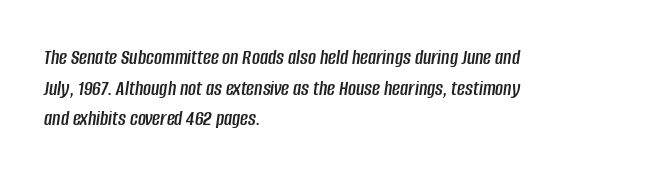
The image shows 22 px text type, italic (leaning right); set left-aligned, normal line spacing (1.39x), normal letter spacing, not underlined.
